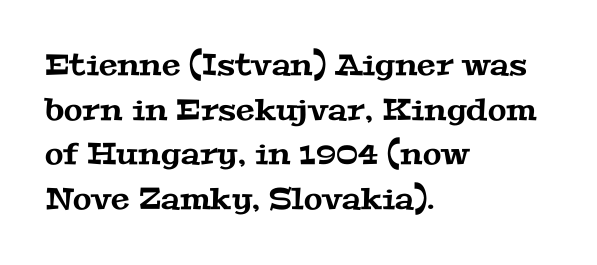
Font category for this specimen: serif. The baseline area is clear. Leftover space on each line is placed entirely after the last word. Characters follow at the spacing the type designer built in. Line spacing here is normal.
